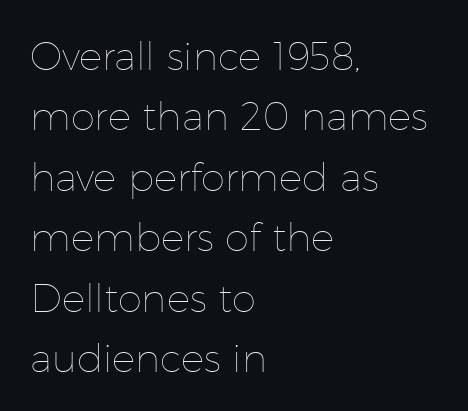
Q: Is the text bold? A: No.
Q: Is the text italic (slanted)? A: No, it is upright.
Q: Is the text underlined? A: No.
Q: How is the paragraph aligned? A: Left-aligned.
Q: Is the spacing between letters normal or unusually wide? A: Normal.
Q: Is the spacing between lines tight, normal or loose? A: Normal.
Q: Width (condensed, normal, or wide)? A: Normal.
Q: Stroke contrast? A: Low.
Q: x-height? A: Medium.
Q: Monospaced? A: No.
